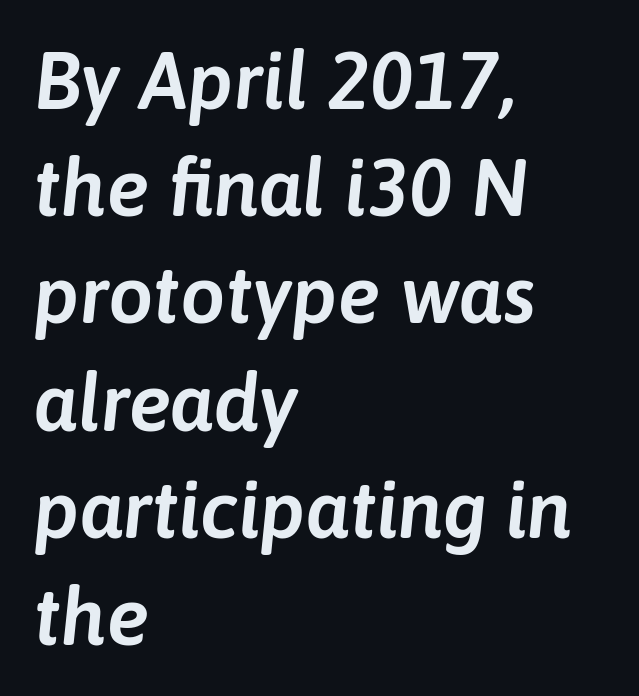
The foot of each line stays bare and open. Quick note: italic. Each word holds together tightly as a unit, with standard inter-letter gaps. Reading down the column, the eye jumps a familiar distance to each next line. You could not count columns in this text — the font is proportionally spaced.
